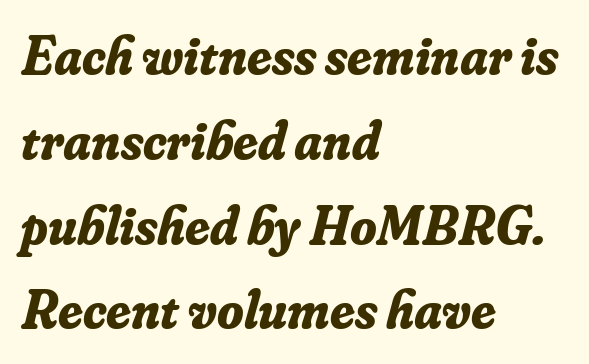
The image shows 54 px bold serif type, italic (leaning right); set left-aligned, normal line spacing (1.57x), normal letter spacing, not underlined; low stroke contrast and a small x-height.
